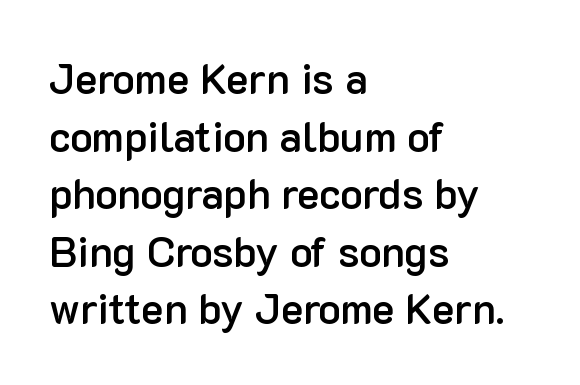
The image shows 42 px semibold sans-serif type, upright; set left-aligned, normal line spacing (1.37x), normal letter spacing, not underlined; low stroke contrast and a medium x-height.
